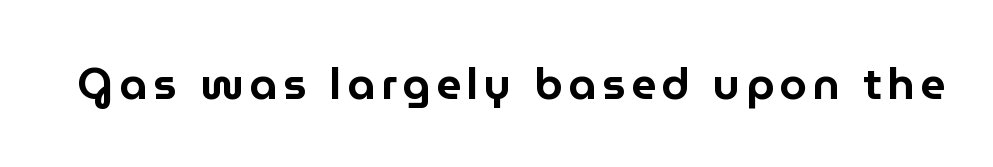
The image shows 44 px sans-serif type, upright; set not underlined; low stroke contrast and a medium x-height.
